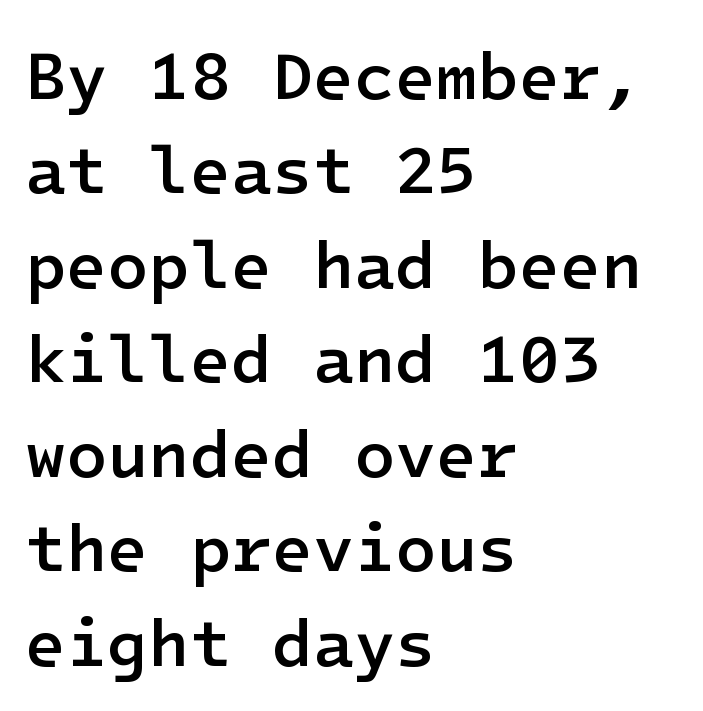
{"serif": "no", "italic": "no", "bold": "semi", "weight": "semibold", "width": "normal", "stroke_contrast": "low", "x_height": "medium", "underline": "no", "align": "left", "line_spacing": "normal", "line_spacing_ratio": 1.41, "letter_spacing": "normal", "letter_spacing_em": 0.0, "glyph_px": 67}
